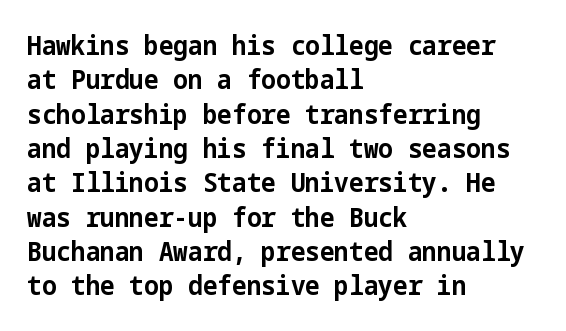
Q: Is the text bold? A: Yes.
Q: Is the text italic (slanted)? A: No, it is upright.
Q: Is the text underlined? A: No.
Q: How is the paragraph aligned? A: Left-aligned.
Q: Is the spacing between letters normal or unusually wide? A: Normal.
Q: Is the spacing between lines tight, normal or loose? A: Normal.
